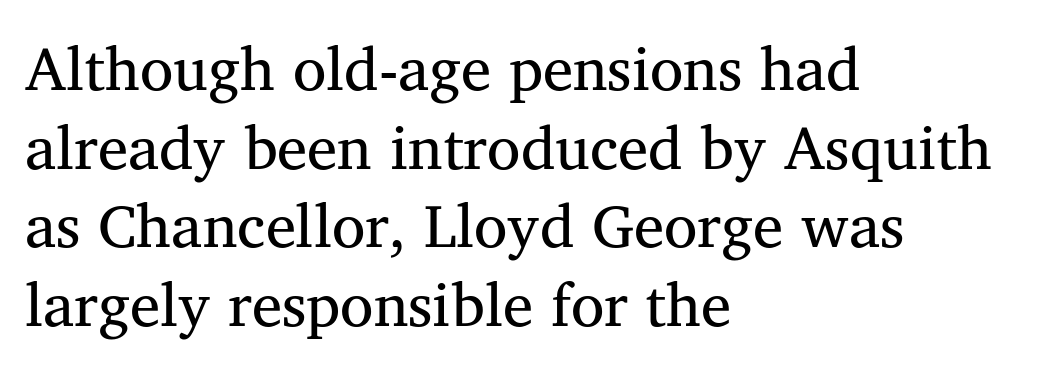
The image shows 61 px regular-weight serif type; set left-aligned, normal line spacing (1.29x), normal letter spacing, not underlined; medium stroke contrast and a medium x-height.
